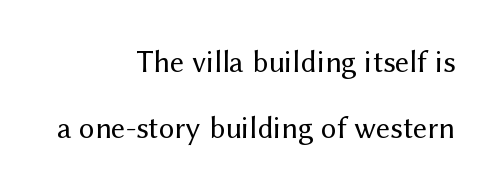
The image shows 31 px regular-weight sans-serif type, upright; set right-aligned, loose line spacing (2.12x), normal letter spacing, not underlined; medium stroke contrast and a medium x-height.
